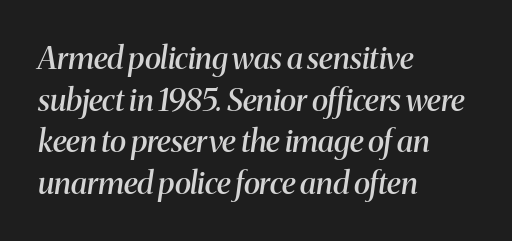
In terms of letterform style, serifs are clearly present. Italic: yes, the glyphs are oblique. The rendering uses a moderate line-height, typical for paragraphs. Is this a fixed-width face? No — the glyphs have proportional, varying widths. Compared with a centered layout, this one pins lines to the left instead. Type without underlining.
